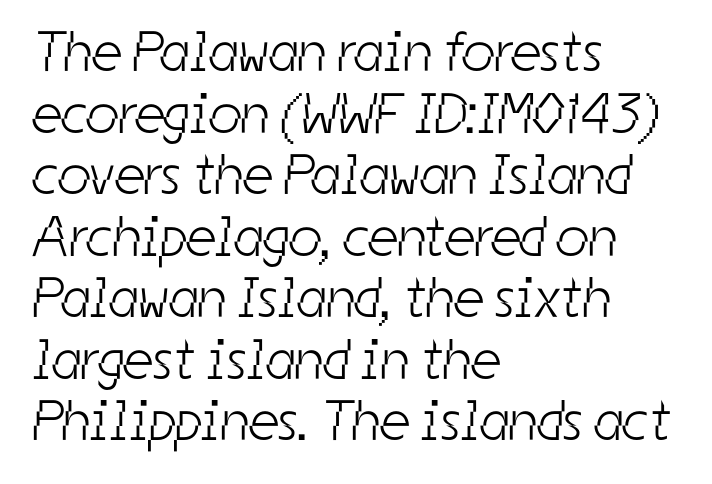
The image shows 57 px light, condensed sans-serif type; set left-aligned, tight line spacing (1.08x), normal letter spacing, not underlined; low stroke contrast and a medium x-height.
